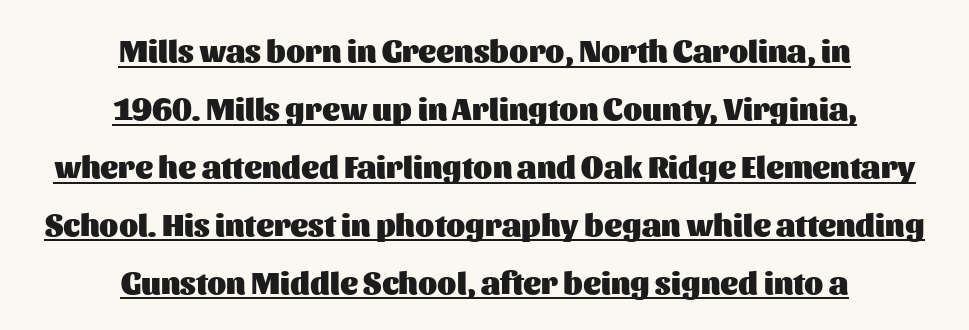
The image shows 31 px heavy sans-serif type, upright; set centered, line spacing 1.87x, normal letter spacing, underlined; medium stroke contrast and a medium x-height.
